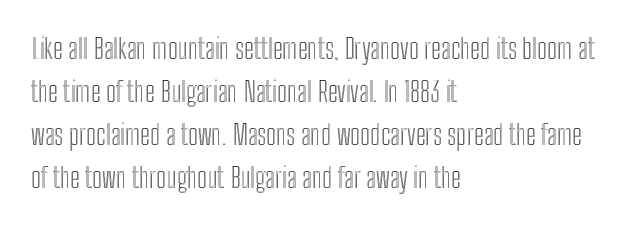
{"italic": "no", "width": "condensed", "x_height": "medium", "monospaced": "no", "underline": "no", "align": "left", "line_spacing": "normal", "line_spacing_ratio": 1.53, "letter_spacing": "normal", "letter_spacing_em": 0.0, "glyph_px": 28}
